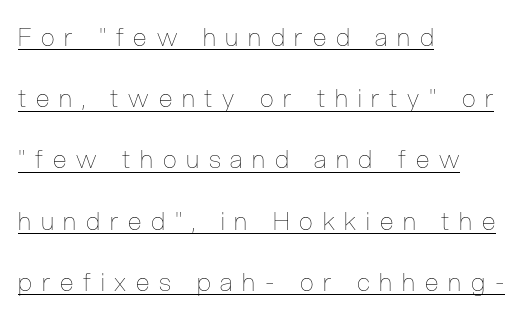
Underlining? Definitely there. The tracking reads as deliberately expanded to a designer's eye. The typography opts for an upright posture over an oblique one. Visually the block forms a straight wall on the left and a jagged coastline on the right. The rendering uses a large line-height, opening up the rows. The font sits on the lighter half of the weight spectrum, regular included.
